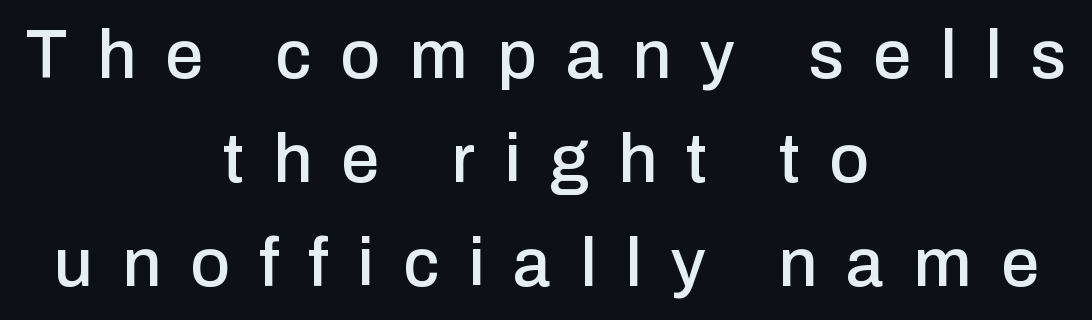
Unlike italic type, these characters show no tilt at all. Line spacing here is normal. This is sans-serif lettering, the kind often seen on screens and signage. These lines are rendered in a variable-pitch font.
